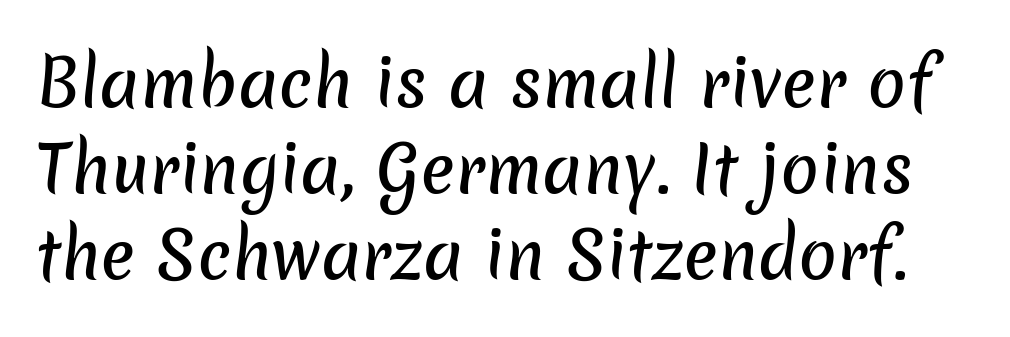
The image shows 64 px sans-serif type; set normal line spacing (1.34x), normal letter spacing, not underlined; low stroke contrast and a medium x-height.
